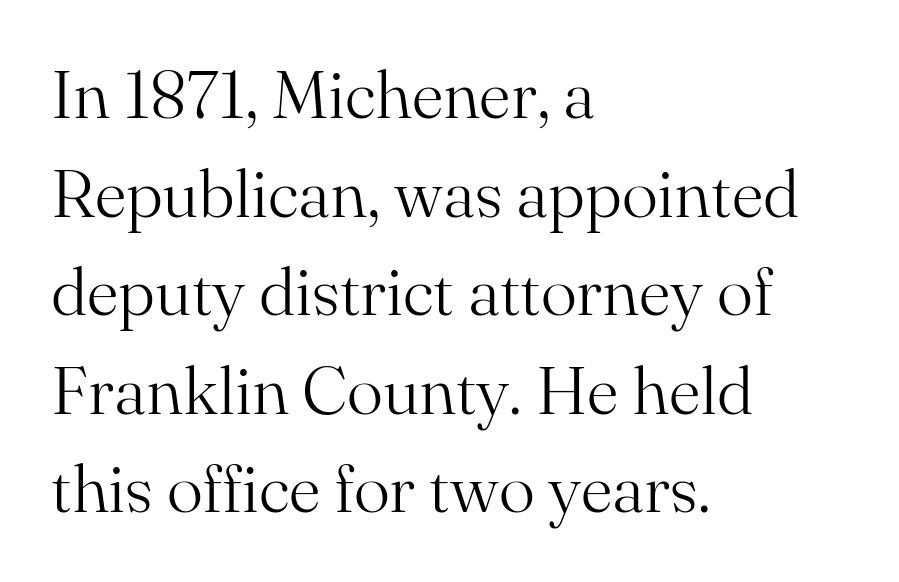
{"serif": "yes", "italic": "no", "bold": "no", "weight": "light", "width": "normal", "stroke_contrast": "medium", "x_height": "small", "monospaced": "no", "underline": "no", "align": "left", "line_spacing": "normal", "line_spacing_ratio": 1.45, "letter_spacing": "normal", "letter_spacing_em": 0.0, "glyph_px": 68}
